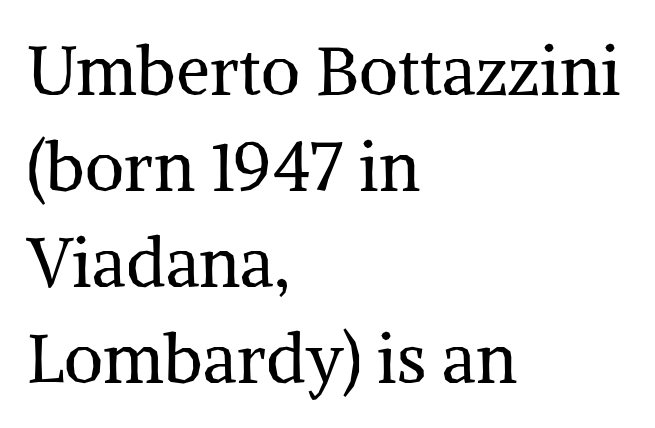
The image shows 68 px regular-weight serif type, upright; set left-aligned, normal line spacing (1.41x), normal letter spacing, not underlined; medium stroke contrast and a medium x-height.
